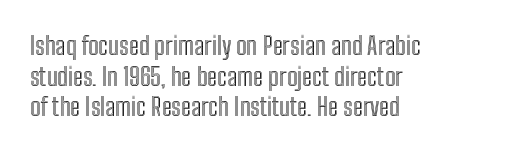
{"italic": "no", "underline": "no", "align": "left", "line_spacing_ratio": 1.23, "letter_spacing": "normal", "letter_spacing_em": 0.0, "glyph_px": 25}
